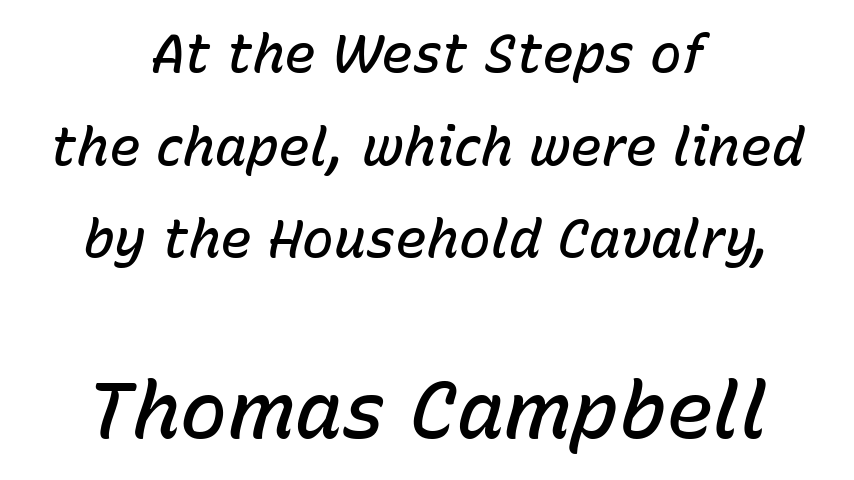
The image shows 79 px semibold type, italic (leaning right); set centered, line spacing 1.75x, normal letter spacing, not underlined; the second (bottom) block is 1.49x larger; low stroke contrast and a medium x-height.
